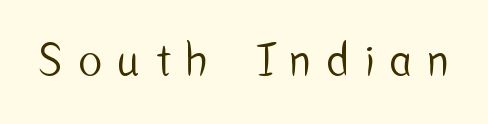
Looks like regular typesetting: each glyph gets only the width it needs. If you drew a line through each stem, it would be perfectly vertical. Descenders are the only things crossing below the line. Unlike a traditional serif, this face leaves its strokes unadorned. Words appear elongated and porous because spacing is wide.
